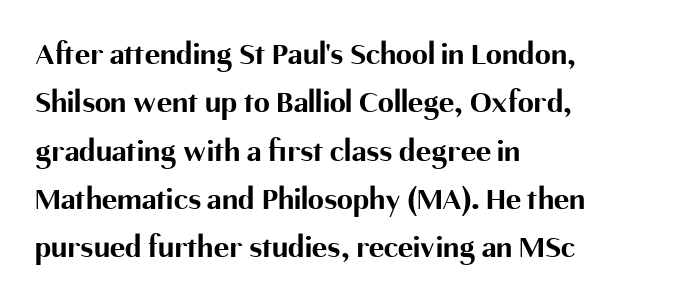
The image shows 32 px bold sans-serif type, upright; set left-aligned, normal line spacing (1.51x), normal letter spacing, not underlined; medium stroke contrast and a medium x-height.
